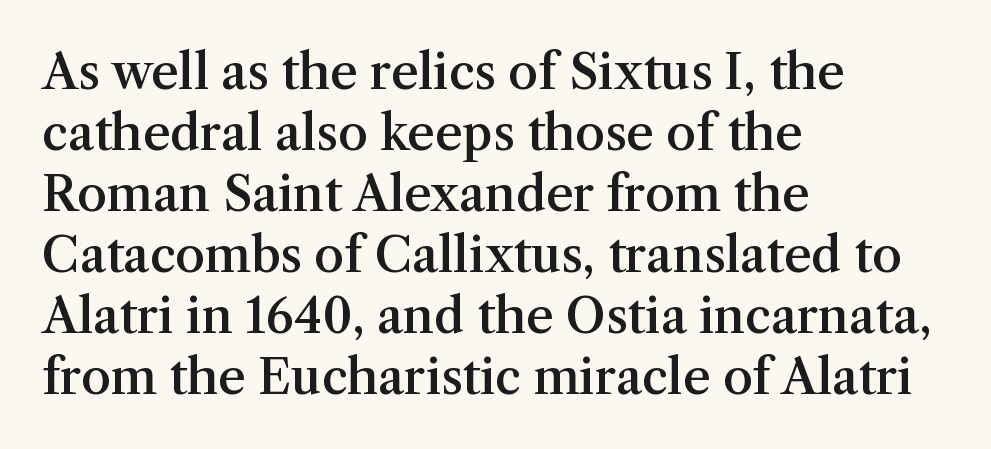
The designer went with a serif here, giving each stem small feet. The glyphs are unaccompanied by any horizontal stroke below them. Does the weight exceed regular? Yes, but only to semibold. The gaps between neighbouring characters are ordinary and unremarkable.
